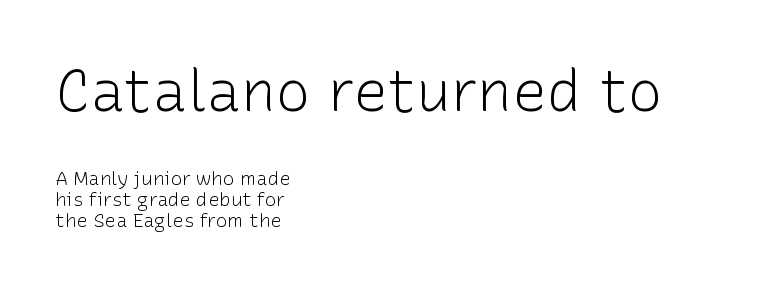
{"serif": "no", "italic": "no", "bold": "no", "weight": "light", "width": "normal", "stroke_contrast": "low", "x_height": "medium", "monospaced": "no", "underline": "no", "align": "left", "line_spacing": "tight", "line_spacing_ratio": 1.11, "letter_spacing": "normal", "letter_spacing_em": 0.0, "larger_block": "first", "size_ratio": 3.05, "glyph_px": 58}
